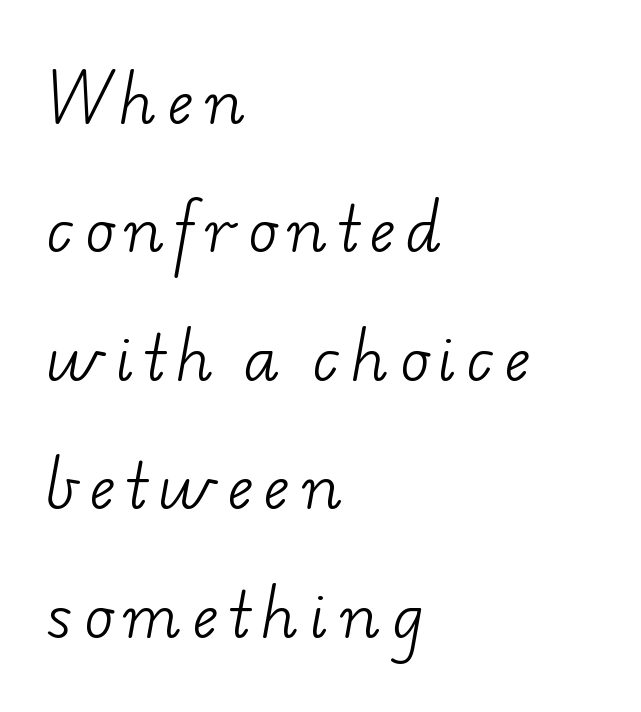
The foot of each line stays bare and open. The tracking jumps out immediately: characters are airy and widely separated. The font family rendered here belongs to the serif group. Quick note: interline space is abundant.
